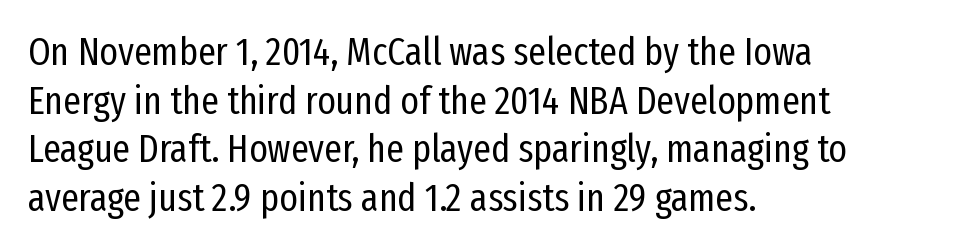
Nothing sits at the stroke ends, so this counts as sans-serif. Do the characters align in a grid? No, the font is proportional. A classic flush-left, rag-right setting is used for this passage. The face used here is rendered with its standard letterfit.
